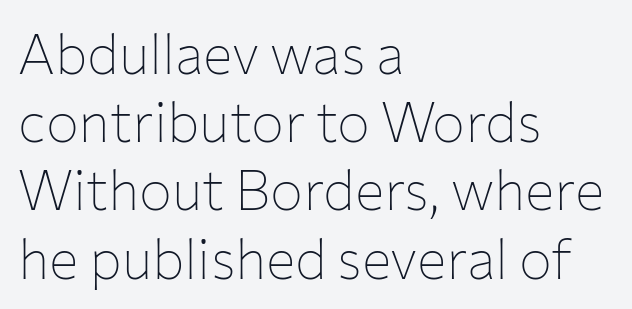
{"serif": "no", "italic": "no", "bold": "no", "weight": "thin", "width": "normal", "stroke_contrast": "low", "x_height": "medium", "monospaced": "no", "underline": "no", "align": "left", "line_spacing_ratio": 1.24, "letter_spacing": "normal", "letter_spacing_em": 0.0, "glyph_px": 55}
